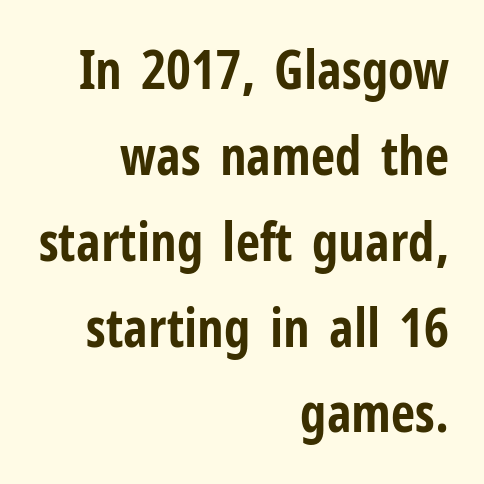
The image shows 53 px bold, condensed sans-serif type, upright; set right-aligned, normal line spacing (1.62x), normal letter spacing, not underlined; low stroke contrast and a medium x-height.
